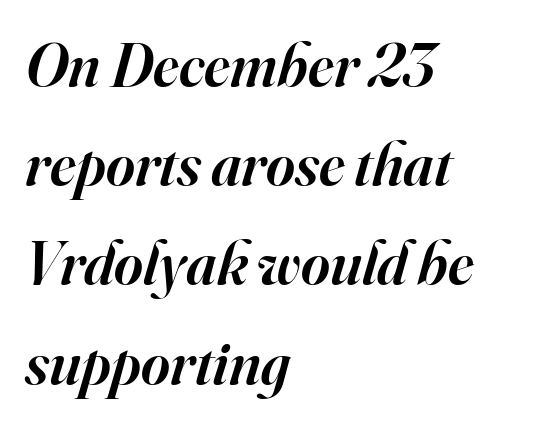
{"serif": "yes", "italic": "yes", "lean": "right", "slant_degrees": 16, "bold": "semi", "weight": "semibold", "width": "normal", "stroke_contrast": "high", "x_height": "small", "monospaced": "no", "underline": "no", "align": "left", "line_spacing": "normal", "line_spacing_ratio": 1.6, "letter_spacing": "normal", "letter_spacing_em": 0.0, "glyph_px": 62}
